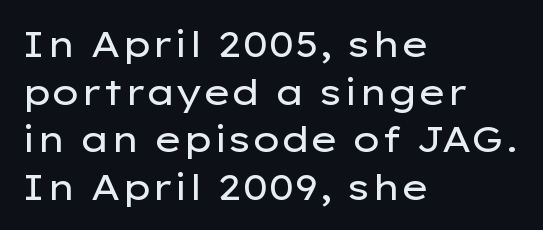
{"serif": "no", "italic": "no", "bold": "no", "weight": "regular", "width": "wide", "stroke_contrast": "low", "x_height": "medium", "monospaced": "no", "underline": "no", "align": "left", "line_spacing": "normal", "line_spacing_ratio": 1.32, "letter_spacing": "normal", "letter_spacing_em": 0.0, "glyph_px": 36}
